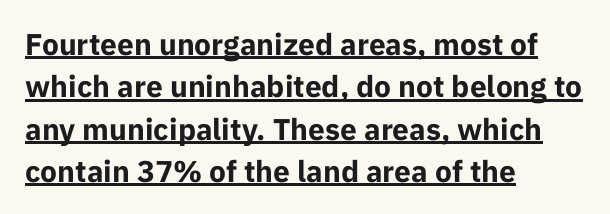
The image shows 30 px bold sans-serif type, upright; set left-aligned, normal line spacing (1.41x), normal letter spacing, underlined; low stroke contrast and a medium x-height.
